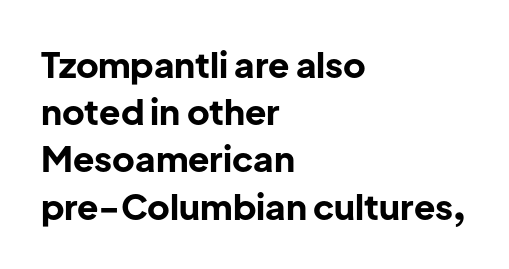
Q: Is the text bold? A: Yes.
Q: Is the text italic (slanted)? A: No, it is upright.
Q: Is the typeface a serif or a sans-serif typeface? A: Sans-serif.
Q: Is the text underlined? A: No.
Q: How is the paragraph aligned? A: Left-aligned.
Q: Is the spacing between letters normal or unusually wide? A: Normal.
Q: Is the spacing between lines tight, normal or loose? A: Normal.
Q: Width (condensed, normal, or wide)? A: Normal.
Q: Stroke contrast? A: Low.
Q: x-height? A: Medium.
Q: Monospaced? A: No.
